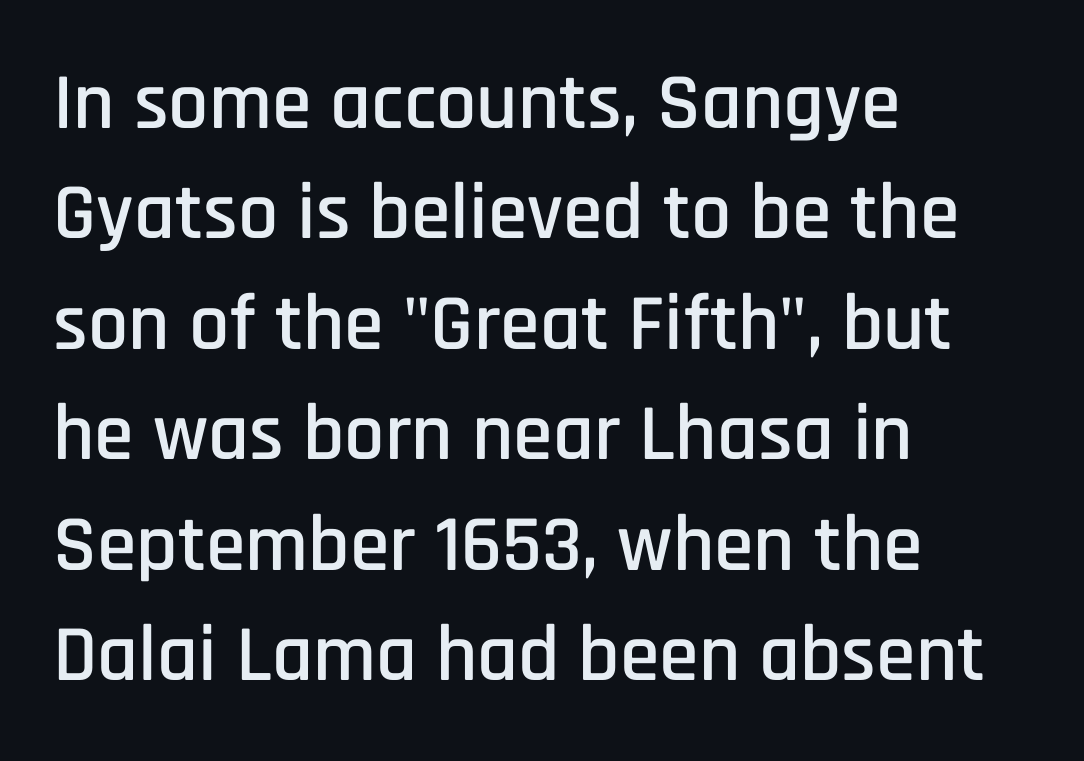
Q: Is the text italic (slanted)? A: No, it is upright.
Q: Is the typeface a serif or a sans-serif typeface? A: Sans-serif.
Q: Is the text underlined? A: No.
Q: How is the paragraph aligned? A: Left-aligned.
Q: Is the spacing between letters normal or unusually wide? A: Normal.
Q: Is the spacing between lines tight, normal or loose? A: Normal.
Q: Width (condensed, normal, or wide)? A: Condensed.
Q: Stroke contrast? A: Low.
Q: x-height? A: Large.
Q: Monospaced? A: No.
